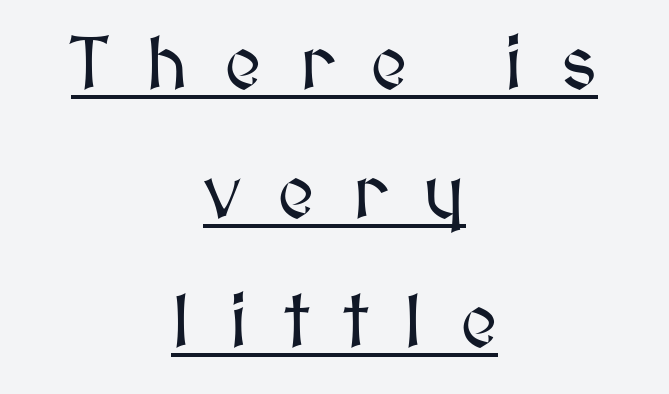
{"italic": "no", "width": "normal", "stroke_contrast": "medium", "x_height": "medium", "monospaced": "no", "underline": "yes", "align": "center", "line_spacing_ratio": 1.74, "letter_spacing": "wide", "letter_spacing_em": 0.5, "glyph_px": 74}
